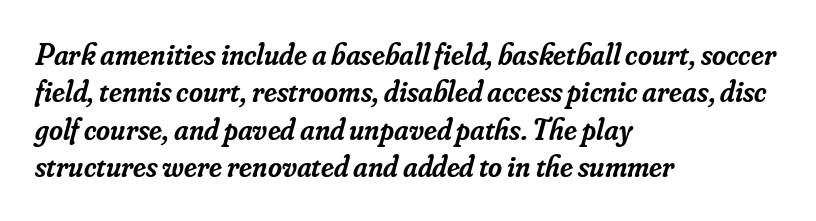
This is serif lettering, the kind often seen in printed books. Reading down the column, the eye jumps a familiar distance to each next line. Compared with ordinary roman type, these characters are visibly tilted. Letters rest on an invisible, unmarked baseline. Tracking value appears to be zero — textbook default spacing. A somewhat darkened texture: the type is semibold rather than bold.
